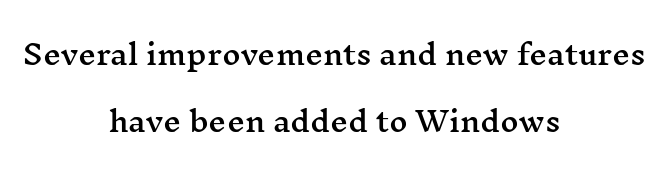
{"serif": "yes", "italic": "no", "width": "wide", "stroke_contrast": "medium", "x_height": "medium", "monospaced": "no", "underline": "no", "align": "center", "line_spacing": "loose", "line_spacing_ratio": 2.39, "letter_spacing": "normal", "letter_spacing_em": 0.0, "glyph_px": 28}
